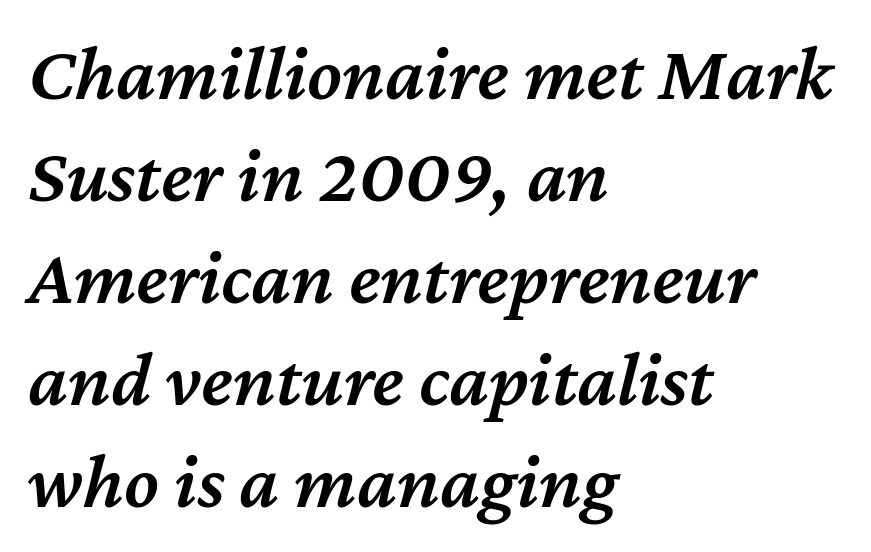
Decoration check: the copy has no underline. You could not count columns in this text — the font is proportionally spaced. Successive baselines arrive at the customary interval. Observe the ordinary spacing: letters are neighbours, not strangers. Every letter is mildly thick-stroked: semibold rather than bold.
